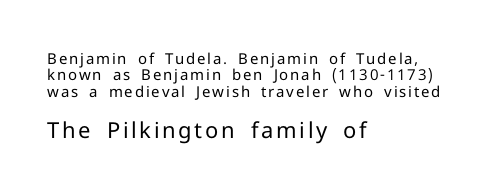
The image shows 22 px text type, upright; set left-aligned, tight line spacing (1.1x), not underlined; the second (bottom) block is 1.47x larger.
